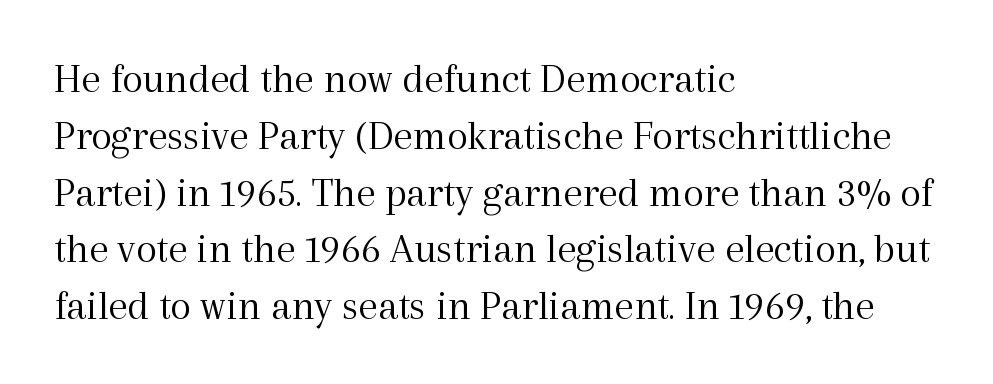
Q: Is the text bold? A: No.
Q: Is the text italic (slanted)? A: No, it is upright.
Q: Is the typeface a serif or a sans-serif typeface? A: Serif.
Q: Is the text underlined? A: No.
Q: How is the paragraph aligned? A: Left-aligned.
Q: Is the spacing between letters normal or unusually wide? A: Normal.
Q: Is the spacing between lines tight, normal or loose? A: Normal.
Q: Width (condensed, normal, or wide)? A: Normal.
Q: x-height? A: Medium.
Q: Monospaced? A: No.
